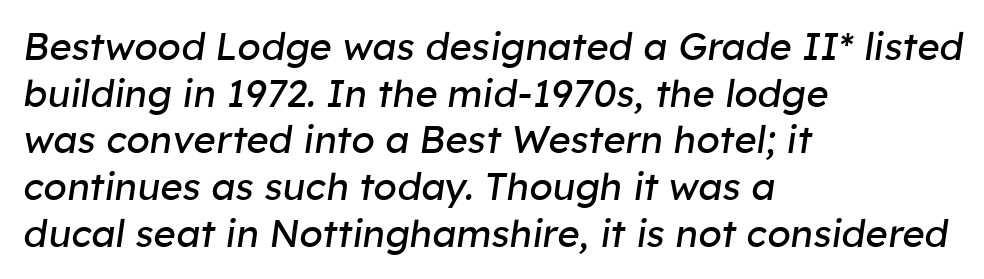
{"italic": "yes", "lean": "right", "slant_degrees": 8, "bold": "no", "weight": "regular", "width": "normal", "stroke_contrast": "low", "x_height": "medium", "monospaced": "no", "underline": "no", "align": "left", "line_spacing_ratio": 1.23, "letter_spacing": "normal", "letter_spacing_em": 0.0, "glyph_px": 38}
